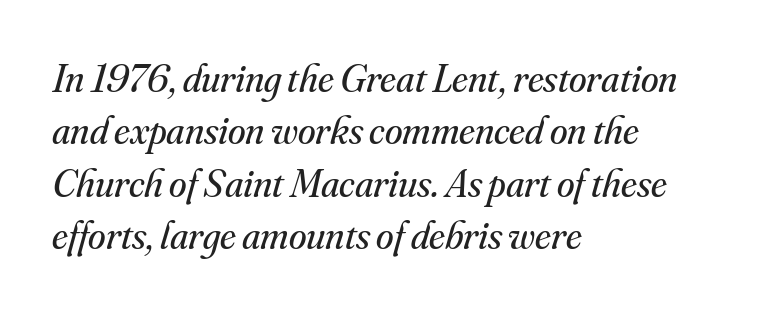
The rendering applies a slant to the glyphs. The characters display serif detailing at their extremities. Rule under the text: the space is simply empty. Typeset ragged right — the left edge is the straight one.
